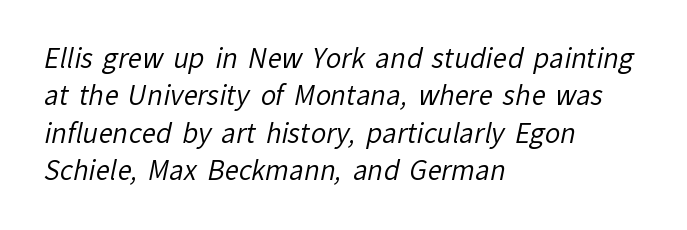
Is the letter spacing exaggerated? No — it looks like the ordinary default. Horizontal bands of white between lines are of average thickness. Underline: absent. Nothing heavy about these letters — not bold at all. The paragraph has a hard left edge and a soft right edge.
